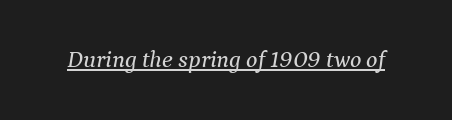
The image shows 24 px text type, italic (leaning right); set normal letter spacing, underlined.
